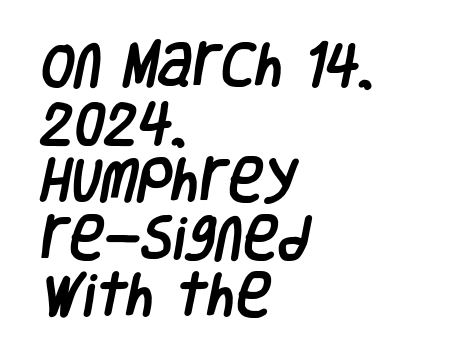
The image shows 48 px condensed sans-serif type; set left-aligned, line spacing 1.2x, normal letter spacing, not underlined; low stroke contrast and a large x-height.
